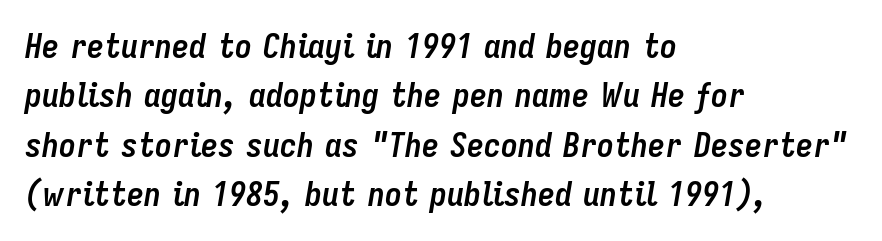
The image shows 34 px semibold, condensed type, italic (leaning right); set left-aligned, normal line spacing (1.45x), normal letter spacing, not underlined; low stroke contrast and a medium x-height.
